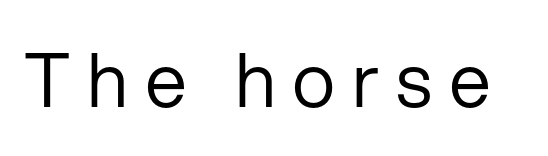
{"serif": "no", "italic": "no", "bold": "no", "weight": "regular", "width": "normal", "stroke_contrast": "low", "x_height": "medium", "monospaced": "no", "underline": "no", "letter_spacing": "wide", "letter_spacing_em": 0.22, "glyph_px": 75}
